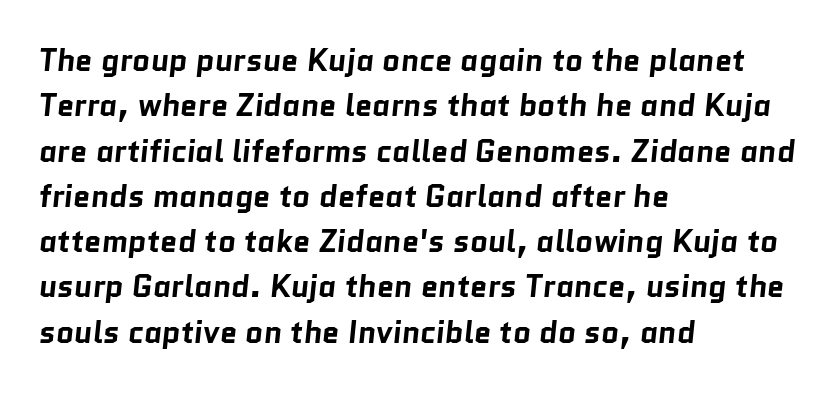
The image shows 31 px bold sans-serif type; set left-aligned, normal line spacing (1.46x), normal letter spacing, not underlined; low stroke contrast and a medium x-height.
